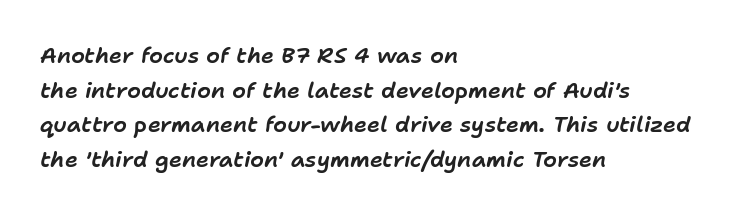
The image shows 22 px text type, italic (leaning right); set left-aligned, normal line spacing (1.57x), normal letter spacing, not underlined.
